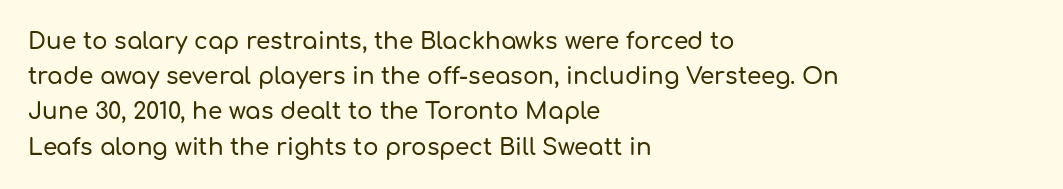
Q: Is the text italic (slanted)? A: No, it is upright.
Q: Is the text underlined? A: No.
Q: How is the paragraph aligned? A: Left-aligned.
Q: Is the spacing between letters normal or unusually wide? A: Normal.
Q: Is the spacing between lines tight, normal or loose? A: Normal.
